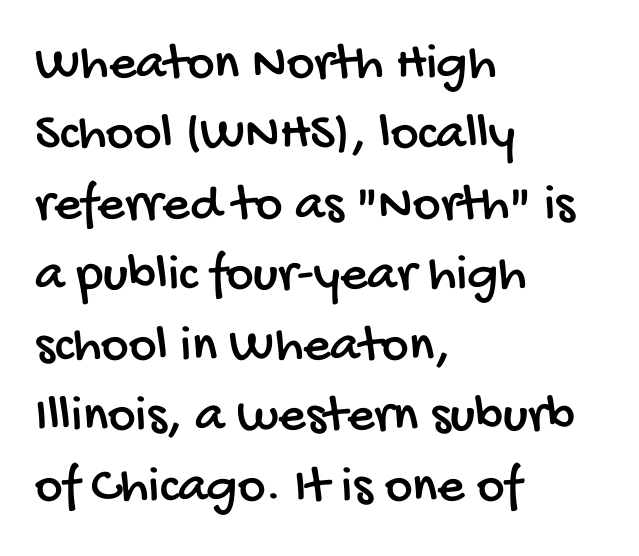
Bare-footed words on every line. Grotesque or geometric, the face here clearly has no serifs. Proportional: the letters do not fall into vertical columns. Nothing unusual about the tracking: characters are spaced as the font intends. Each line starts at the same left margin while the right side varies. Horizontal bands of white between lines are of average thickness.
